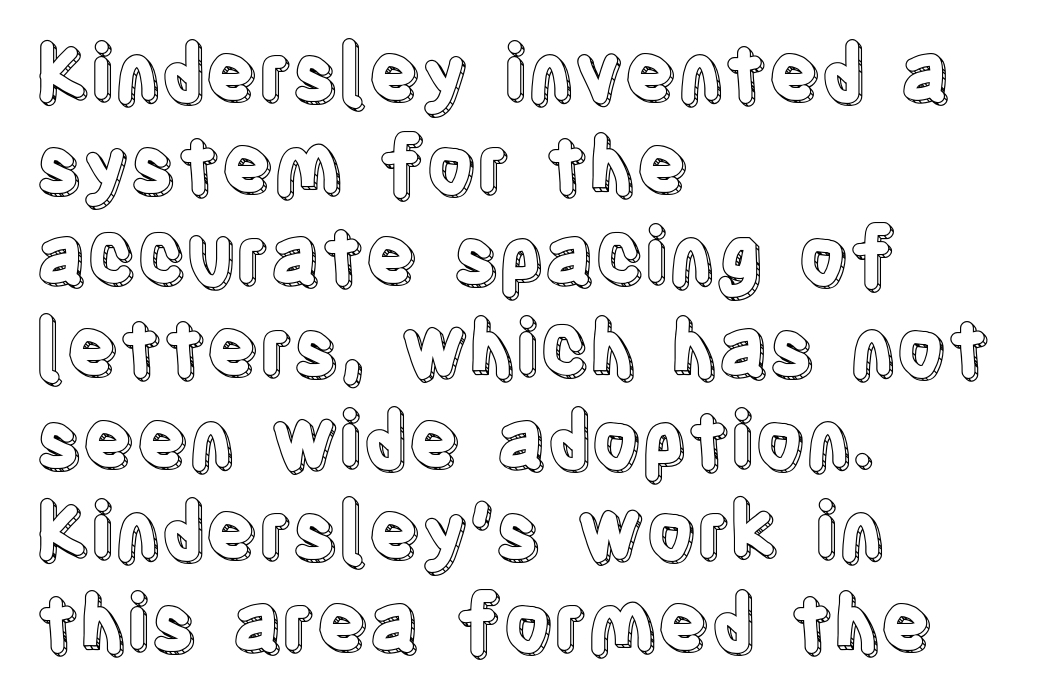
{"italic": "no", "width": "condensed", "x_height": "large", "monospaced": "no", "underline": "no", "align": "left", "line_spacing_ratio": 1.19, "letter_spacing": "normal", "letter_spacing_em": 0.0, "glyph_px": 77}
